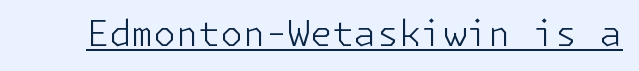
{"serif": "no", "italic": "no", "bold": "no", "weight": "light", "width": "normal", "stroke_contrast": "low", "x_height": "medium", "underline": "yes", "letter_spacing": "normal", "letter_spacing_em": 0.0, "glyph_px": 36}
